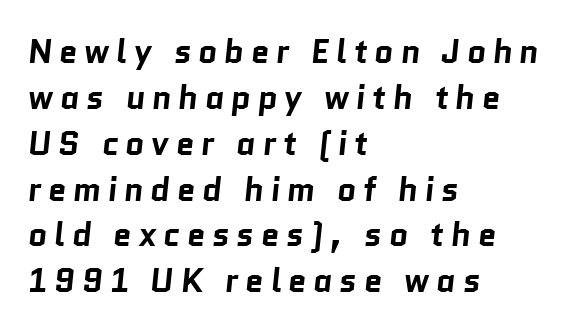
Q: Is the text bold? A: Yes.
Q: Is the typeface a serif or a sans-serif typeface? A: Sans-serif.
Q: Is the text underlined? A: No.
Q: How is the paragraph aligned? A: Left-aligned.
Q: Is the spacing between letters normal or unusually wide? A: Unusually wide.
Q: Is the spacing between lines tight, normal or loose? A: Normal.
Q: Width (condensed, normal, or wide)? A: Normal.
Q: Stroke contrast? A: Low.
Q: x-height? A: Medium.
Q: Monospaced? A: No.
